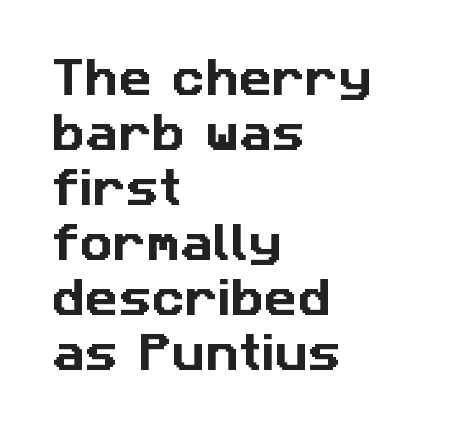
{"serif": "no", "width": "normal", "stroke_contrast": "low", "x_height": "medium", "monospaced": "no", "underline": "no", "align": "left", "line_spacing": "normal", "line_spacing_ratio": 1.34, "letter_spacing": "normal", "letter_spacing_em": 0.0, "glyph_px": 41}
